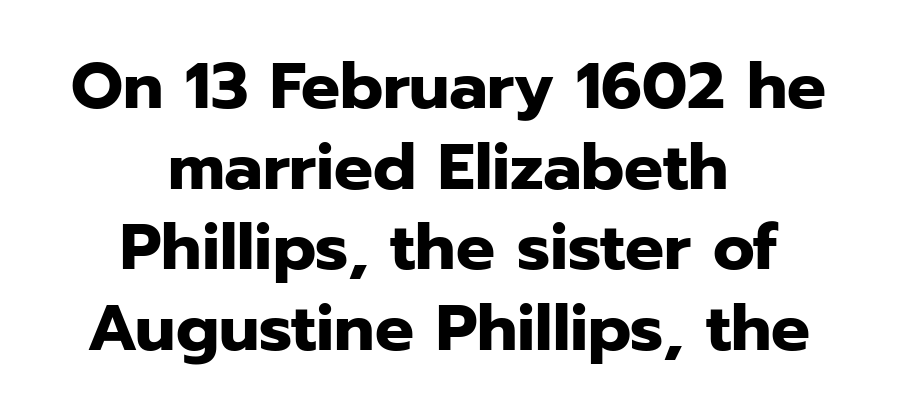
Nobody drew a line under any word here. Vertical strokes here are truly vertical. The setting favours the middle, as headings and verse often do. The rendering uses a bold face; every stroke is thick and dark.
